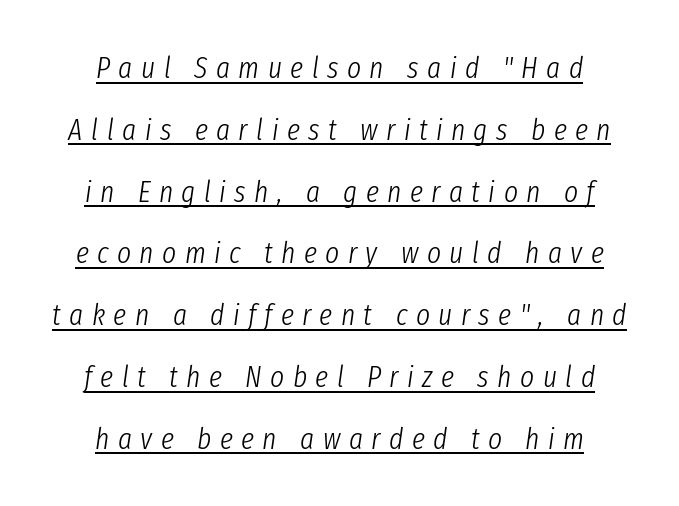
{"italic": "yes", "lean": "right", "slant_degrees": 8, "bold": "no", "weight": "light", "width": "condensed", "stroke_contrast": "low", "x_height": "medium", "monospaced": "no", "underline": "yes", "align": "center", "line_spacing": "loose", "line_spacing_ratio": 2.06, "letter_spacing": "wide", "letter_spacing_em": 0.28, "glyph_px": 30}
